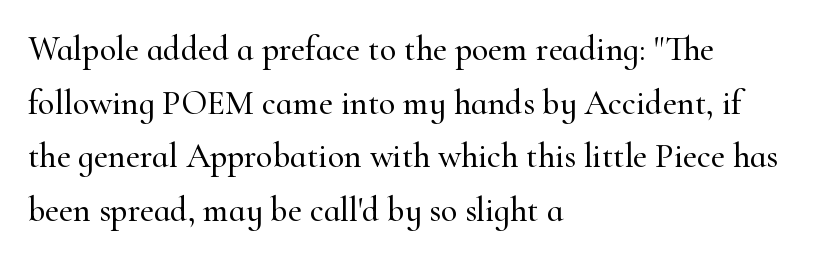
Is the block centered? No — it sits flush against the left margin. Note the varied advance widths — an 'i' is clearly narrower than an 'm'. Note: serifs present on the glyphs. Each word holds together tightly as a unit, with standard inter-letter gaps. The space beneath each line is pristine and unruled. Baseline-to-baseline distance is the conventional proportion of letter height.
